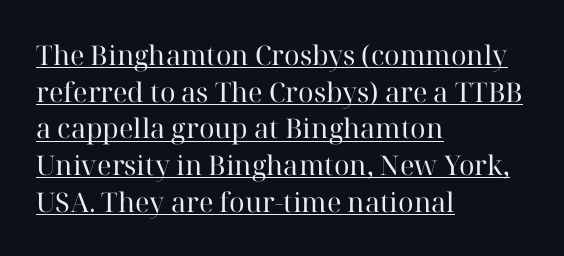
The letters stand straight up with perfectly vertical stems. Does a line run under the words? Yes, clearly. These lines are set flush left with a ragged right edge. Short note: letters normally spaced. Honestly, the row spacing looks completely unremarkable. Weight: not bold — regular or lighter.
